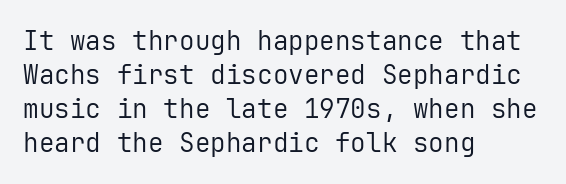
Descenders are the only things crossing below the line. All the whitespace from short lines collects on the right. Characters remain perfectly vertical along every line. The letters sit at their default tracking, neither squeezed nor spread.
